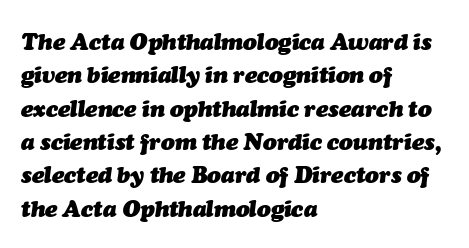
The space beneath each line is pristine and unruled. This block has exactly the height ordinary leading produces. The horizontal fit of the characters is conventional and even. Caption: bold face, heavy strokes. Posture: slanted.
